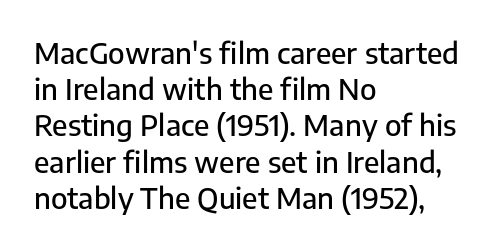
The image shows 29 px sans-serif type, upright; set left-aligned, normal line spacing (1.25x), normal letter spacing, not underlined; low stroke contrast and a medium x-height.
